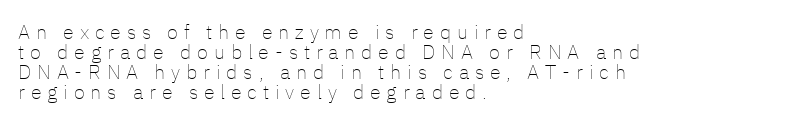
Horizontal alignment here is leftward, the default for most running prose. Unlike italic type, these characters show no tilt at all. The cut favours lightness, reaching ordinary text weight at its darkest. Short note: letters widely spaced.
